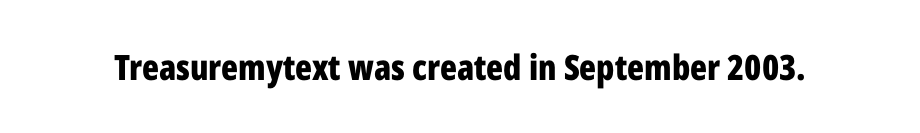
No feet cap the strokes, marking this as sans-serif type. The space directly below the letters is spotless. Notice how the stems are strictly vertical — no italics here. This is heavy type, rendered in bold. The passage shown is typed in a proportional face where columns would drift. The letters sit at their default tracking, neither squeezed nor spread.
